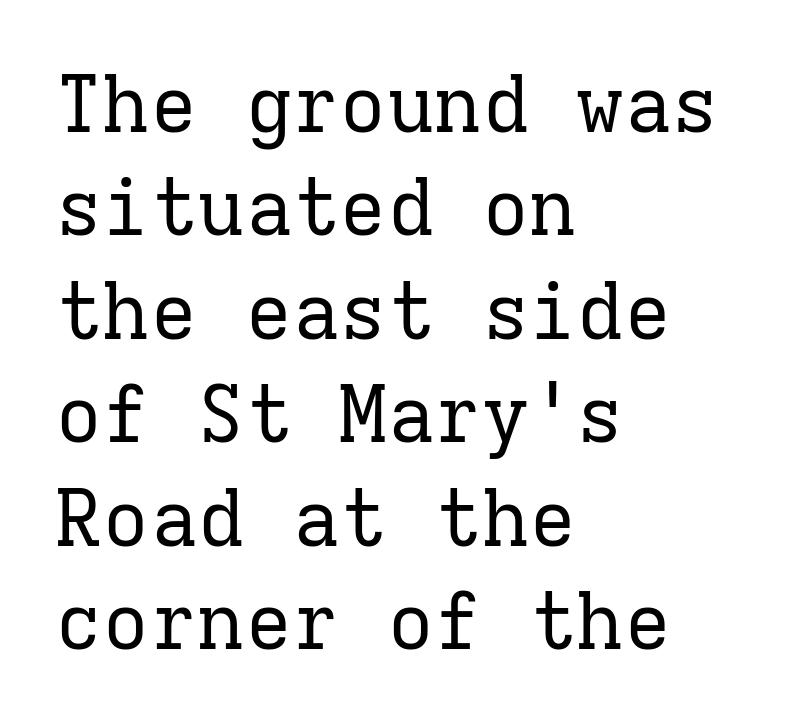
Q: Is the text bold? A: No.
Q: Is the text italic (slanted)? A: No, it is upright.
Q: Is the typeface a serif or a sans-serif typeface? A: Serif.
Q: Is the text underlined? A: No.
Q: How is the paragraph aligned? A: Left-aligned.
Q: Is the spacing between letters normal or unusually wide? A: Normal.
Q: Is the spacing between lines tight, normal or loose? A: Normal.
Q: Width (condensed, normal, or wide)? A: Normal.
Q: Stroke contrast? A: Low.
Q: x-height? A: Medium.
Q: Monospaced? A: Yes.
